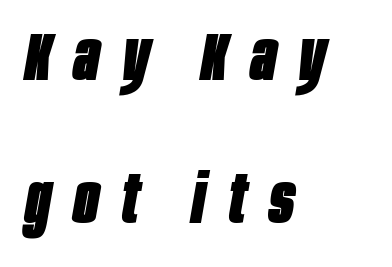
The image shows 67 px heavy, condensed type, italic (leaning right); set left-aligned, loose line spacing (2.14x), unusually wide letter spacing (+0.34 em), not underlined; low stroke contrast and a large x-height.
